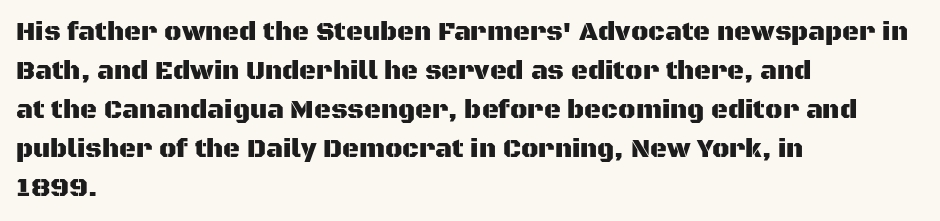
The image shows 26 px text type, upright; set left-aligned, normal line spacing (1.5x), normal letter spacing, not underlined.
